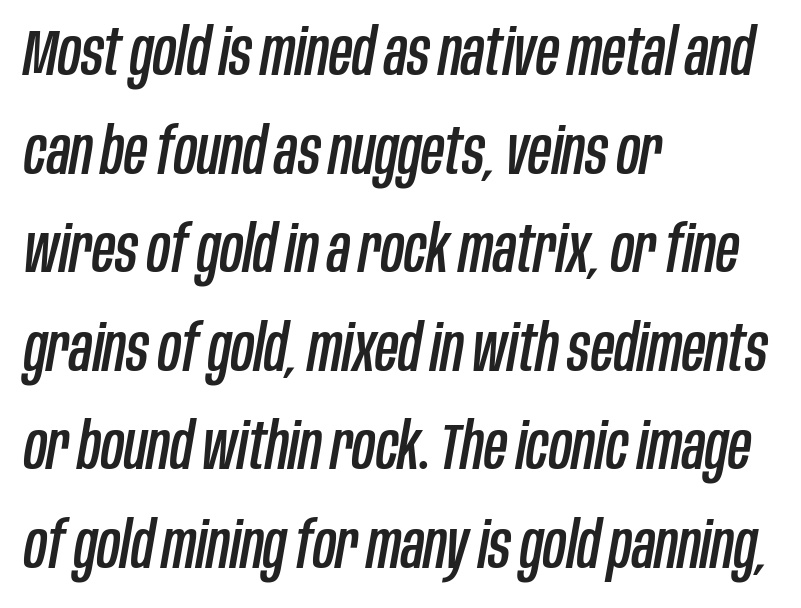
Leading matches the norm, producing a regular column. Honestly, the letter spacing is just normal — you wouldn't notice it. These lines are set flush left with a ragged right edge. Is this a fixed-width face? No — the glyphs have proportional, varying widths. The foot of each line stays bare and open.
